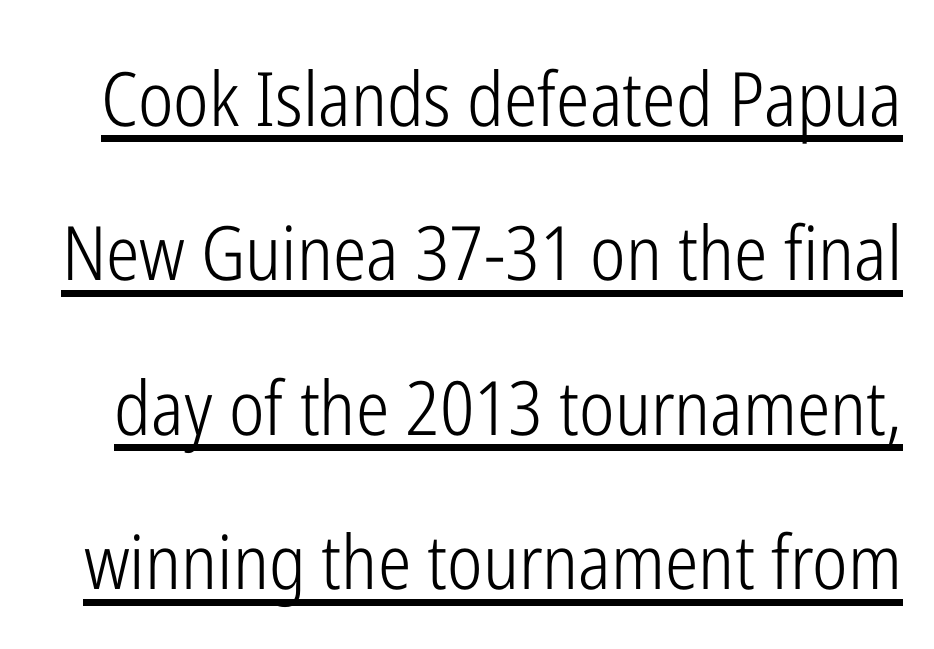
The image shows 75 px light, condensed sans-serif type, upright; set loose line spacing (2.06x), normal letter spacing, underlined; low stroke contrast and a medium x-height.
